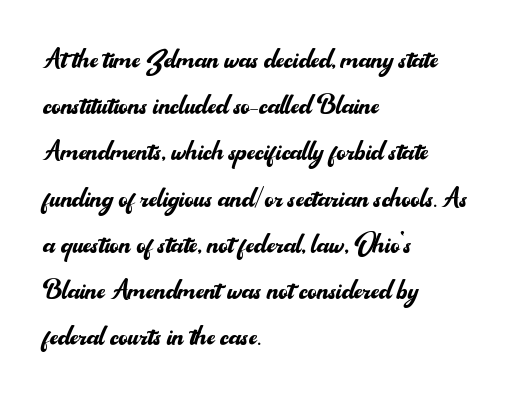
This is sans-serif lettering, the kind often seen on screens and signage. You could call the tracking neutral — neither tight nor loose. Think of a printed novel: that variable character pitch is what you see here. Reading down the column, the eye jumps a familiar distance to each next line. The baseline area is clear.
